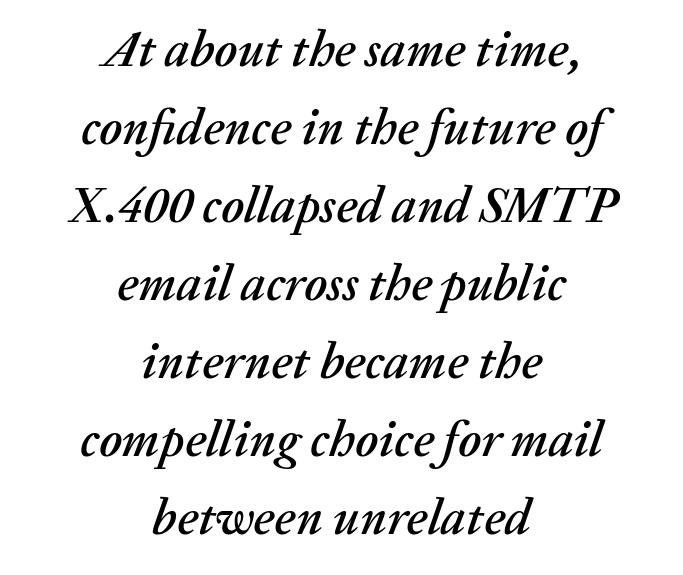
The passage shown leans; its letterforms are oblique. Quick note: underline off. Spacing verdict: proportional, widths tailored to each character. Baseline-to-baseline distance is the conventional proportion of letter height. The paragraph shown floats in the horizontal middle.
